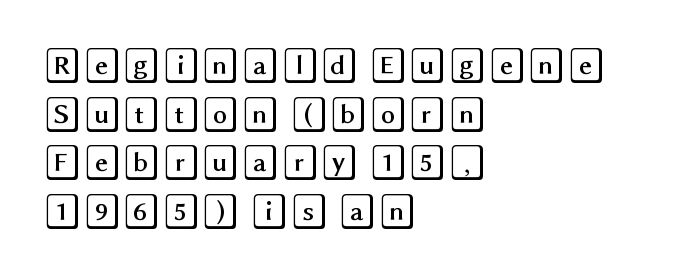
Baseline-to-baseline distance is the conventional proportion of letter height. Nope, not italic — everything's standing straight. Caption: multi-line text, flush left, ragged right. Underlining? Definitely not there. Between one letter and the next there's only the usual sliver of space.
